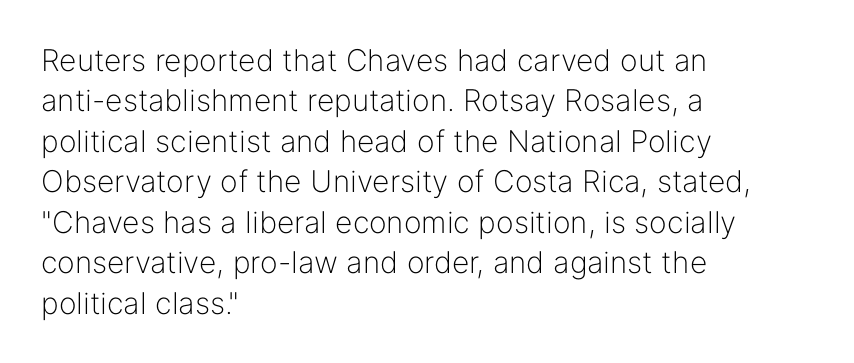
{"serif": "no", "italic": "no", "bold": "no", "weight": "light", "width": "normal", "stroke_contrast": "low", "x_height": "medium", "monospaced": "no", "underline": "no", "align": "left", "line_spacing": "normal", "line_spacing_ratio": 1.35, "letter_spacing": "normal", "letter_spacing_em": 0.0, "glyph_px": 30}
